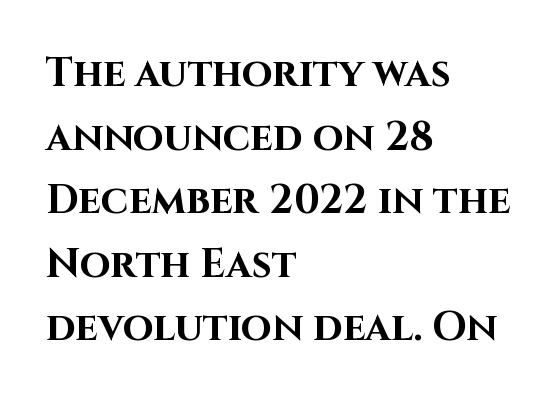
{"serif": "no", "italic": "no", "bold": "yes", "weight": "bold", "width": "normal", "stroke_contrast": "high", "x_height": "large", "monospaced": "no", "underline": "no", "align": "left", "line_spacing": "normal", "line_spacing_ratio": 1.59, "letter_spacing": "normal", "letter_spacing_em": 0.0, "glyph_px": 40}
